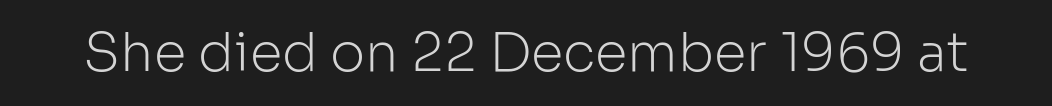
Q: Is the text bold? A: No.
Q: Is the text italic (slanted)? A: No, it is upright.
Q: Is the typeface a serif or a sans-serif typeface? A: Sans-serif.
Q: Is the text underlined? A: No.
Q: Is the spacing between letters normal or unusually wide? A: Normal.
Q: Width (condensed, normal, or wide)? A: Normal.
Q: Stroke contrast? A: Low.
Q: x-height? A: Medium.
Q: Monospaced? A: No.
